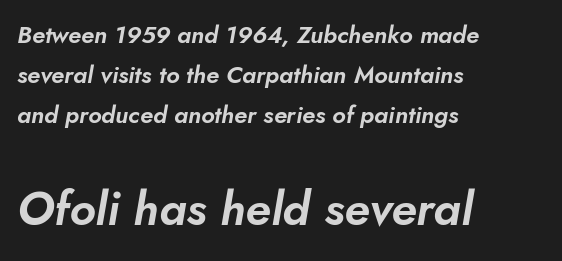
{"italic": "yes", "lean": "right", "slant_degrees": 10, "width": "normal", "stroke_contrast": "low", "x_height": "small", "monospaced": "no", "underline": "no", "align": "left", "line_spacing": "normal", "line_spacing_ratio": 1.66, "letter_spacing": "normal", "letter_spacing_em": 0.0, "larger_block": "second", "size_ratio": 1.96, "glyph_px": 47}
